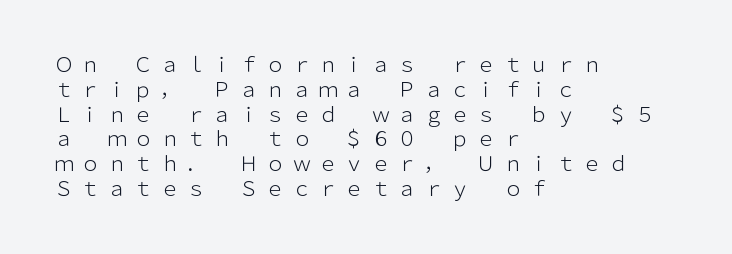
A bare baseline throughout the passage. Every character sits straight up, as roman type does. Horizontally, the lines are justified to the leading edge only. Nothing heavy about these letters — not bold at all.
